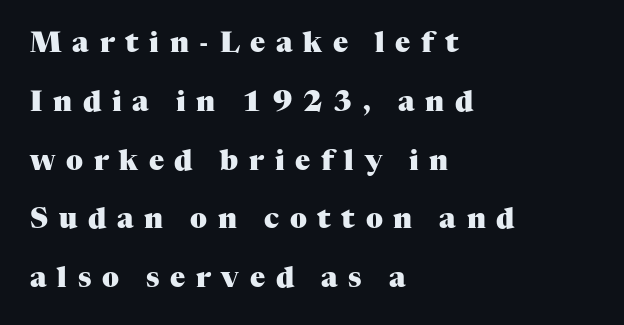
The image shows 28 px heavy serif type, upright; set left-aligned, loose line spacing (2.1x), unusually wide letter spacing (+0.38 em), not underlined; medium stroke contrast and a medium x-height.
